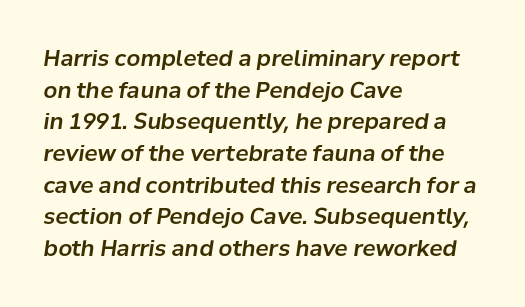
{"italic": "yes", "lean": "right", "slant_degrees": 8, "underline": "no", "align": "left", "line_spacing": "normal", "line_spacing_ratio": 1.44, "letter_spacing": "normal", "letter_spacing_em": 0.0, "glyph_px": 22}
